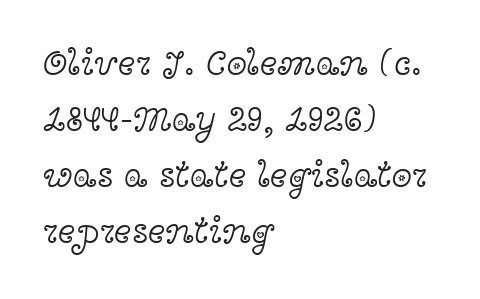
Q: Is the text bold? A: No.
Q: Is the text italic (slanted)? A: Yes.
Q: Is the typeface a serif or a sans-serif typeface? A: Serif.
Q: Is the text underlined? A: No.
Q: How is the paragraph aligned? A: Left-aligned.
Q: Is the spacing between letters normal or unusually wide? A: Normal.
Q: Is the spacing between lines tight, normal or loose? A: Normal.
Q: Width (condensed, normal, or wide)? A: Wide.
Q: x-height? A: Medium.
Q: Monospaced? A: No.
